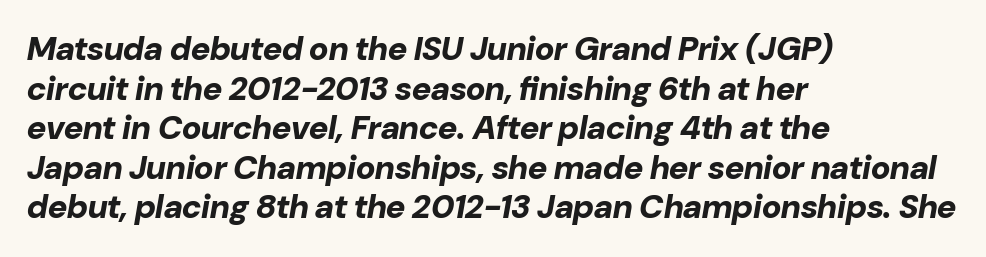
The image shows 33 px bold type, italic (leaning right); set left-aligned, line spacing 1.2x, normal letter spacing, not underlined; low stroke contrast and a medium x-height.
